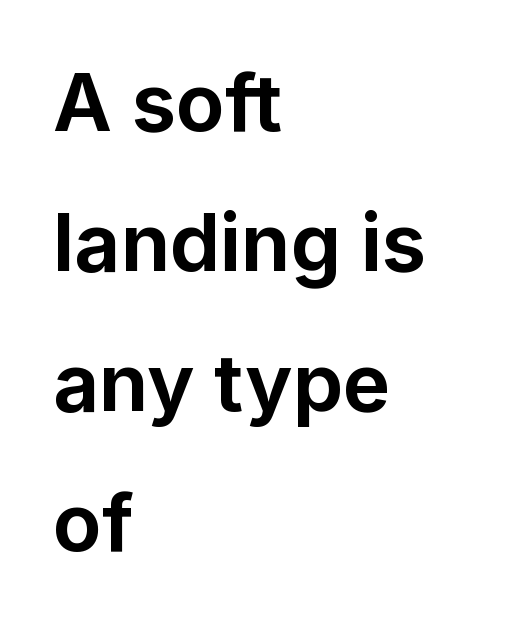
The image shows 80 px bold sans-serif type, upright; set left-aligned, line spacing 1.75x, normal letter spacing, not underlined; low stroke contrast and a medium x-height.
